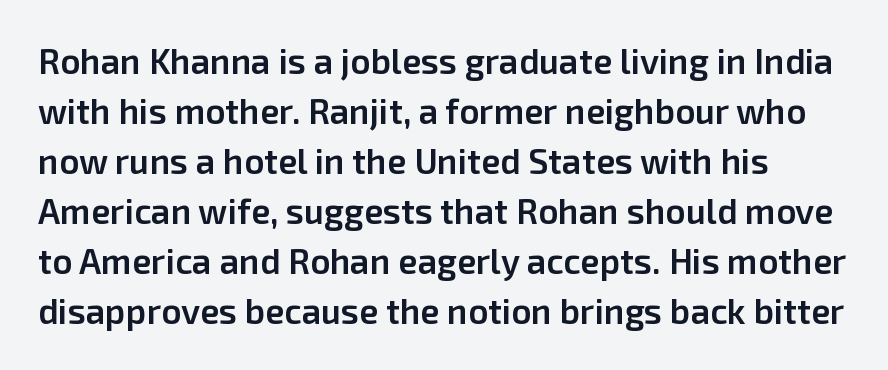
The image shows 35 px semibold sans-serif type, upright; set left-aligned, normal line spacing (1.43x), normal letter spacing, not underlined; low stroke contrast and a medium x-height.
